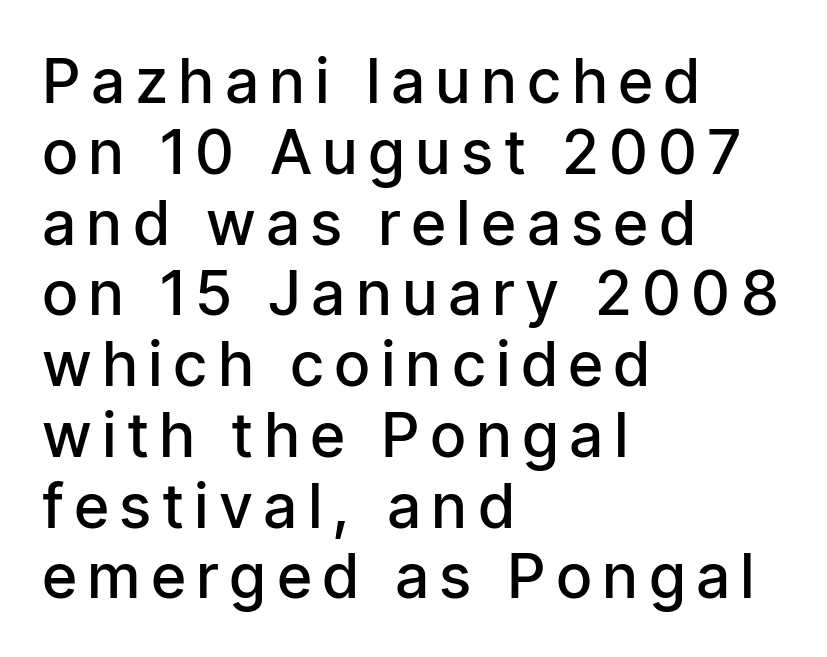
Proportional: the letters do not fall into vertical columns. Typesetter's note: demi weight, one step under bold. The characters display no serif detailing; their extremities are plain. Nope, not italic — everything's standing straight. Descender tails drop into unmarked territory.
